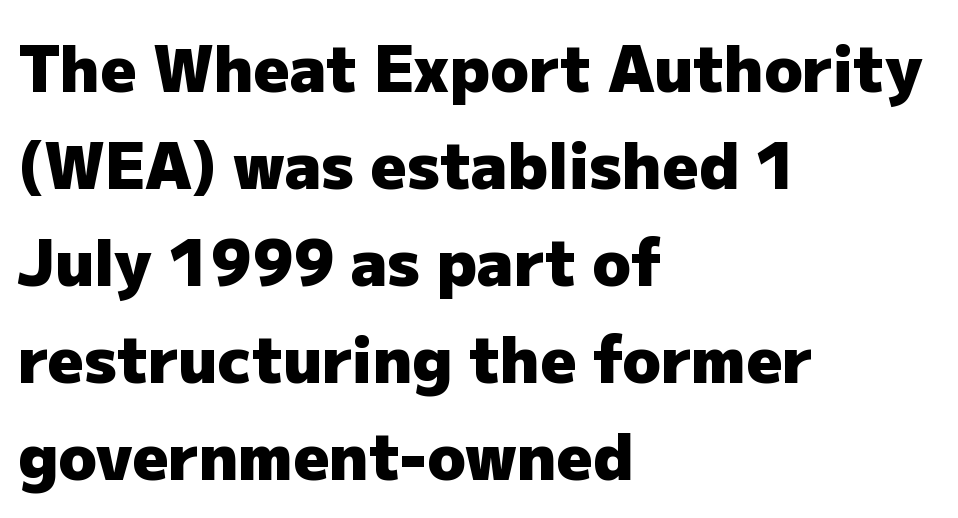
Q: Is the text bold? A: Yes.
Q: Is the text italic (slanted)? A: No, it is upright.
Q: Is the typeface a serif or a sans-serif typeface? A: Sans-serif.
Q: Is the text underlined? A: No.
Q: How is the paragraph aligned? A: Left-aligned.
Q: Is the spacing between letters normal or unusually wide? A: Normal.
Q: Is the spacing between lines tight, normal or loose? A: Normal.
Q: Width (condensed, normal, or wide)? A: Normal.
Q: Stroke contrast? A: Low.
Q: x-height? A: Medium.
Q: Monospaced? A: No.
